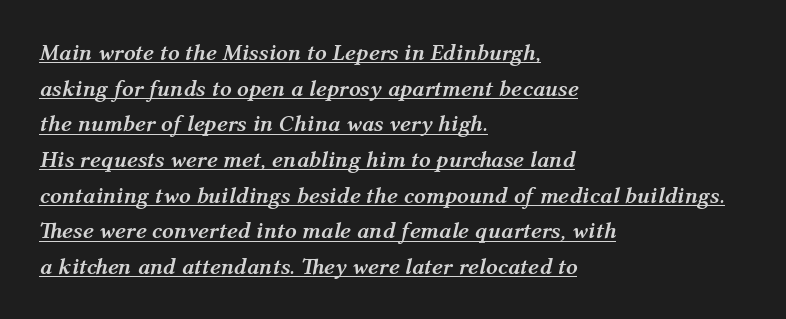
Line beginnings align vertically; line endings do not. The rendering applies a slant to the glyphs. This rendering features underlined lettering. Default kerning and tracking; the words read as compact shapes. Caption: bold face, heavy strokes.
